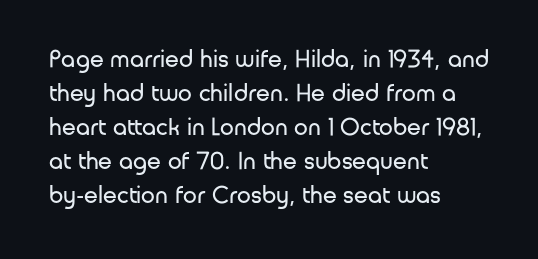
Q: Is the text bold? A: No.
Q: Is the text italic (slanted)? A: No, it is upright.
Q: Is the text underlined? A: No.
Q: How is the paragraph aligned? A: Left-aligned.
Q: Is the spacing between letters normal or unusually wide? A: Normal.
Q: Is the spacing between lines tight, normal or loose? A: Normal.
